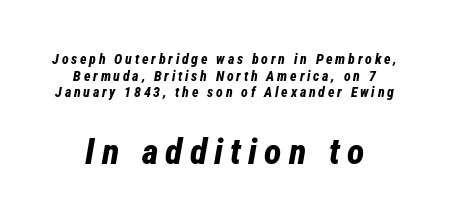
{"italic": "yes", "lean": "right", "slant_degrees": 12, "bold": "yes", "weight": "bold", "width": "condensed", "stroke_contrast": "low", "x_height": "medium", "monospaced": "no", "underline": "no", "line_spacing_ratio": 1.19, "letter_spacing": "wide", "letter_spacing_em": 0.2, "larger_block": "second", "size_ratio": 2.57, "glyph_px": 36}
